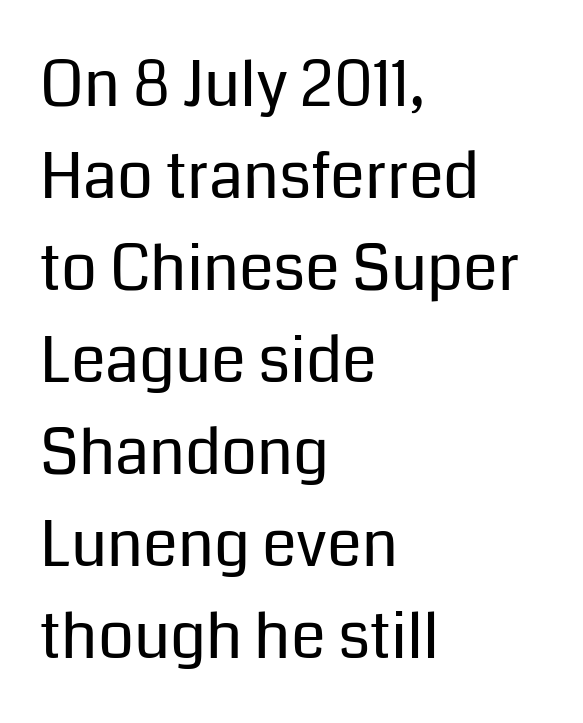
Decoration check: the copy has no underline. The text block is weighted toward the left margin, trailing off unevenly rightward. Each letter's strokes conclude bluntly, with no projecting serifs. Vertical stems look standard width or narrower in stroke.
